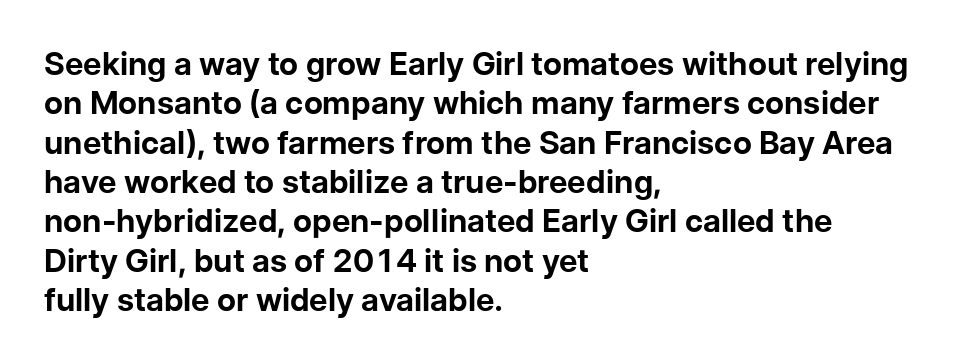
The image shows 32 px bold sans-serif type, upright; set left-aligned, line spacing 1.23x, normal letter spacing, not underlined; low stroke contrast and a medium x-height.
